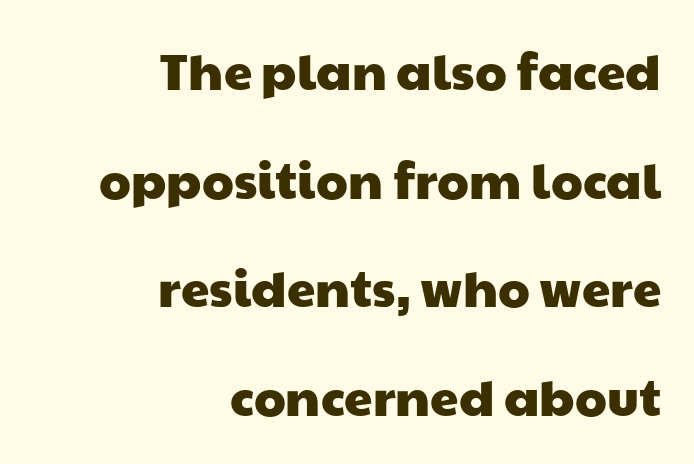
Leading: increased. Every row of glyphs terminates at an identical x-position on the right. The rendering uses natural spacing where letterforms have individual widths. The line texture is even and compact thanks to regular tracking. Unlike a traditional serif, this face leaves its strokes unadorned.
